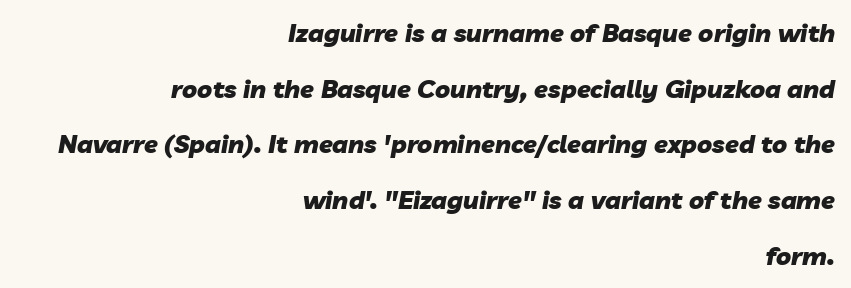
{"italic": "yes", "lean": "right", "slant_degrees": 10, "bold": "yes", "underline": "no", "align": "right", "line_spacing": "loose", "line_spacing_ratio": 2.23, "letter_spacing": "normal", "letter_spacing_em": 0.0, "glyph_px": 25}
